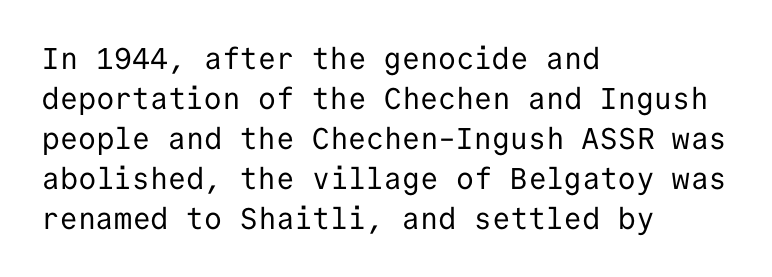
This block has exactly the height ordinary leading produces. Think of a typewriter: that constant character pitch is what you see here. Does the type have serifs? No, each stem ends abruptly. Default kerning and tracking; the words read as compact shapes. No letter is thick-stroked: the sample isn't bold. Letters rest on an invisible, unmarked baseline.
